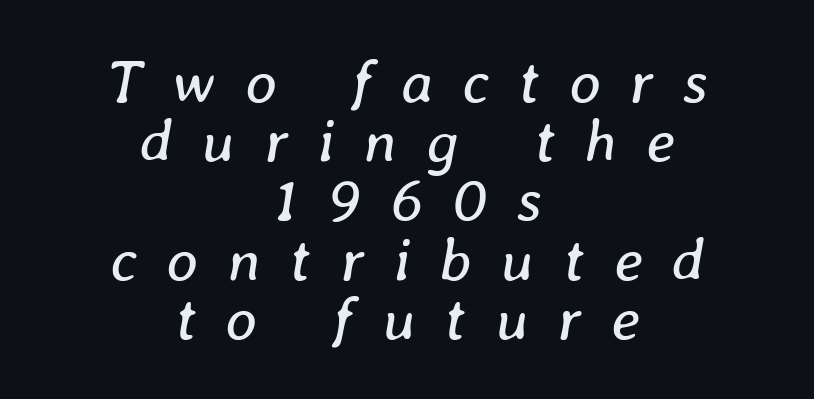
{"italic": "yes", "lean": "right", "slant_degrees": 8, "bold": "no", "weight": "regular", "width": "normal", "stroke_contrast": "low", "x_height": "medium", "monospaced": "no", "underline": "no", "align": "center", "line_spacing": "tight", "line_spacing_ratio": 0.97, "letter_spacing": "wide", "letter_spacing_em": 0.48, "glyph_px": 61}
